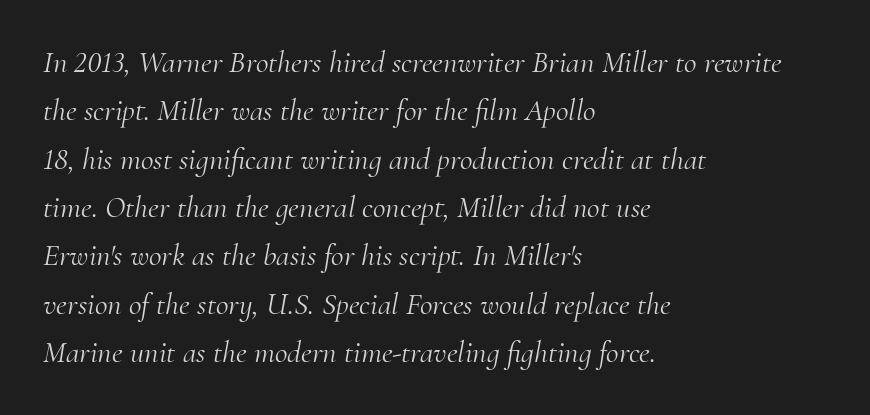
Q: Is the text bold? A: No.
Q: Is the text italic (slanted)? A: Yes, it leans right by about 10 degrees.
Q: Is the typeface a serif or a sans-serif typeface? A: Serif.
Q: Is the text underlined? A: No.
Q: How is the paragraph aligned? A: Left-aligned.
Q: Is the spacing between letters normal or unusually wide? A: Normal.
Q: Is the spacing between lines tight, normal or loose? A: Normal.
Q: Width (condensed, normal, or wide)? A: Normal.
Q: Stroke contrast? A: Medium.
Q: x-height? A: Small.
Q: Monospaced? A: No.
